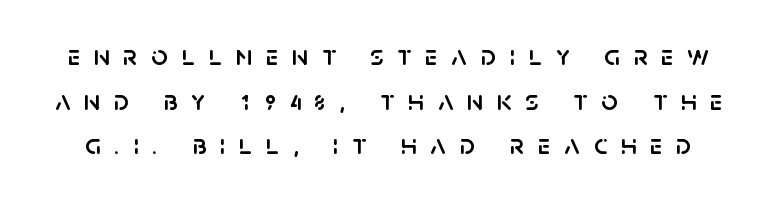
The block of text has a typical density, with ordinary space between rows. Quick note: not italic, upright. A bare baseline throughout the passage. These lines are composed in type without serifs.
